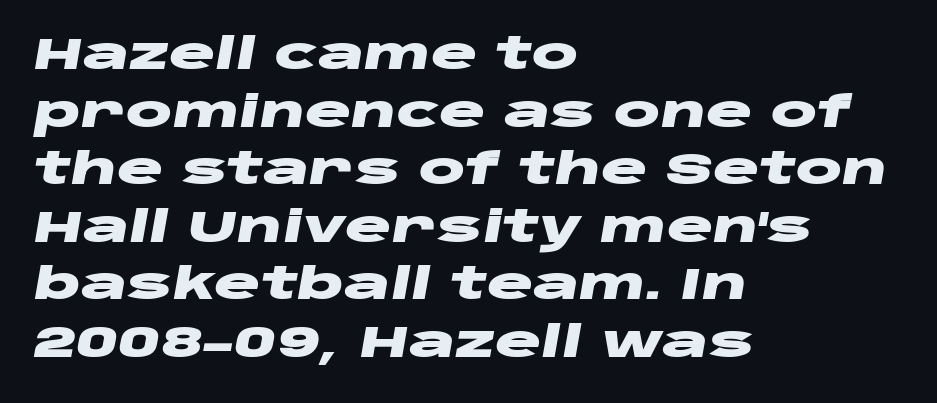
The image shows 43 px heavy, wide type, italic (leaning right); set left-aligned, normal line spacing (1.34x), normal letter spacing, not underlined; low stroke contrast and a large x-height.
